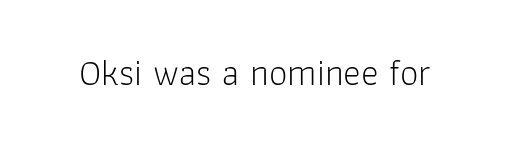
{"serif": "no", "italic": "no", "bold": "no", "weight": "light", "width": "normal", "stroke_contrast": "low", "x_height": "medium", "monospaced": "no", "underline": "no", "letter_spacing": "normal", "letter_spacing_em": 0.0, "glyph_px": 37}
